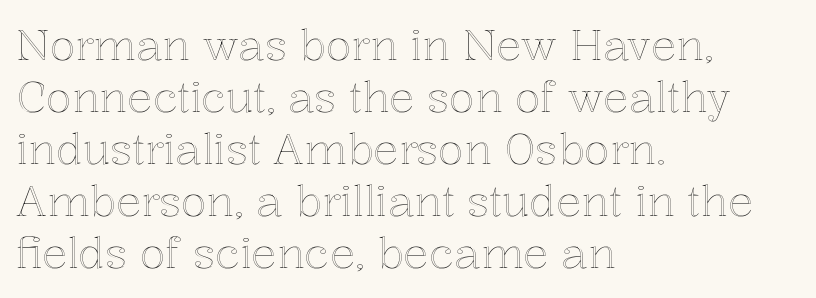
The image shows 42 px text type, upright; set left-aligned, line spacing 1.24x, normal letter spacing, not underlined; a medium x-height.
